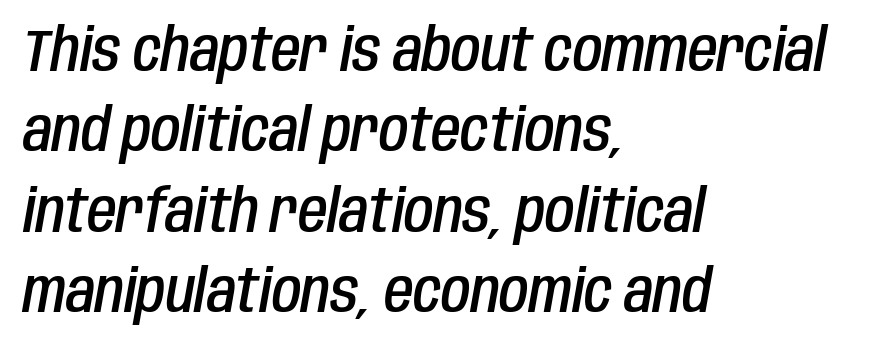
The image shows 60 px semibold, condensed type, italic (leaning right); set left-aligned, normal line spacing (1.34x), normal letter spacing, not underlined; low stroke contrast and a large x-height.
